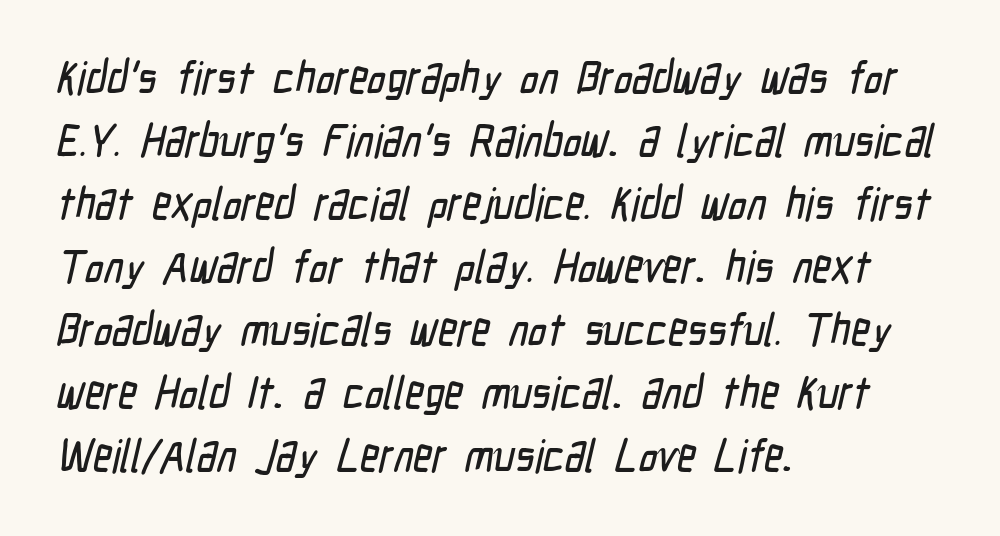
{"serif": "no", "width": "condensed", "stroke_contrast": "low", "x_height": "medium", "monospaced": "no", "underline": "no", "align": "left", "line_spacing": "normal", "line_spacing_ratio": 1.37, "letter_spacing": "normal", "letter_spacing_em": 0.0, "glyph_px": 46}
